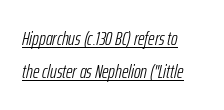
The image shows 20 px text type, italic (leaning right); set left-aligned, normal line spacing (1.66x), normal letter spacing, underlined.
